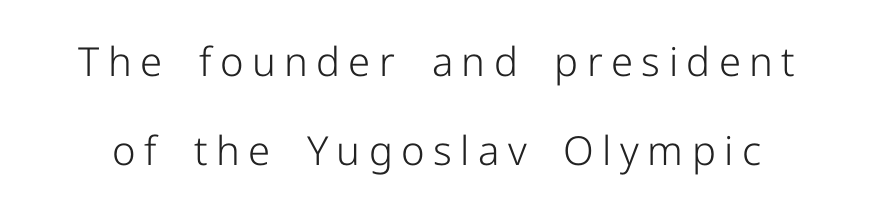
{"serif": "no", "italic": "no", "bold": "no", "weight": "light", "width": "normal", "stroke_contrast": "low", "x_height": "medium", "monospaced": "no", "underline": "no", "line_spacing": "loose", "line_spacing_ratio": 2.23, "letter_spacing": "wide", "letter_spacing_em": 0.21, "glyph_px": 40}
